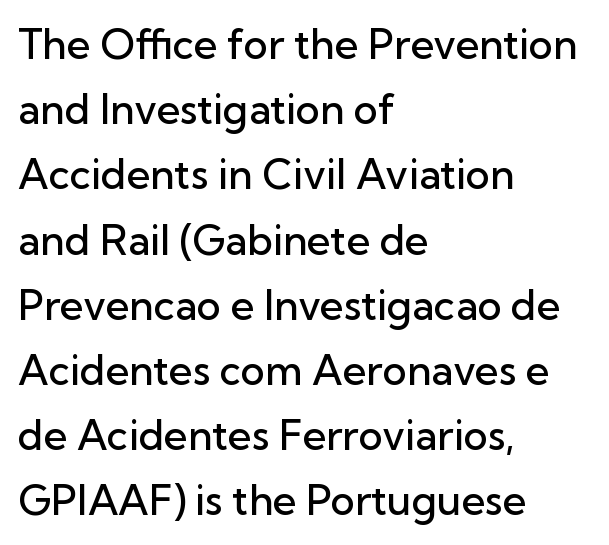
Q: Is the text bold? A: Semi-bold.
Q: Is the text italic (slanted)? A: No, it is upright.
Q: Is the typeface a serif or a sans-serif typeface? A: Sans-serif.
Q: Is the text underlined? A: No.
Q: How is the paragraph aligned? A: Left-aligned.
Q: Is the spacing between letters normal or unusually wide? A: Normal.
Q: Is the spacing between lines tight, normal or loose? A: Normal.
Q: Width (condensed, normal, or wide)? A: Normal.
Q: Stroke contrast? A: Low.
Q: x-height? A: Medium.
Q: Monospaced? A: No.
